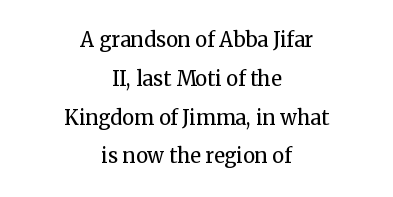
{"italic": "no", "bold": "no", "underline": "no", "align": "center", "line_spacing": "loose", "line_spacing_ratio": 1.94, "letter_spacing": "normal", "letter_spacing_em": 0.0, "glyph_px": 20}
